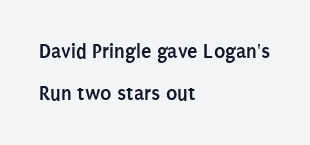
{"italic": "no", "bold": "yes", "underline": "no", "align": "left", "line_spacing": "loose", "line_spacing_ratio": 2.0, "letter_spacing": "normal", "letter_spacing_em": 0.0, "glyph_px": 21}
